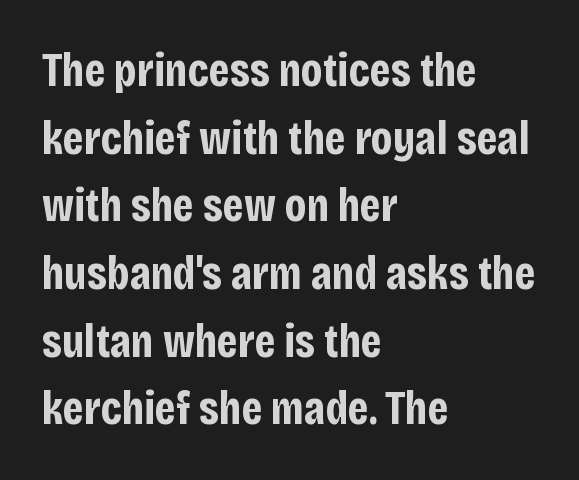
Does the leading feel generous? No, just average. Does the type have serifs? No, each stem ends abruptly. Ascenders rise straight up at ninety degrees. The lines are quadded left. Glance below the letters and you will spot only blank space.
